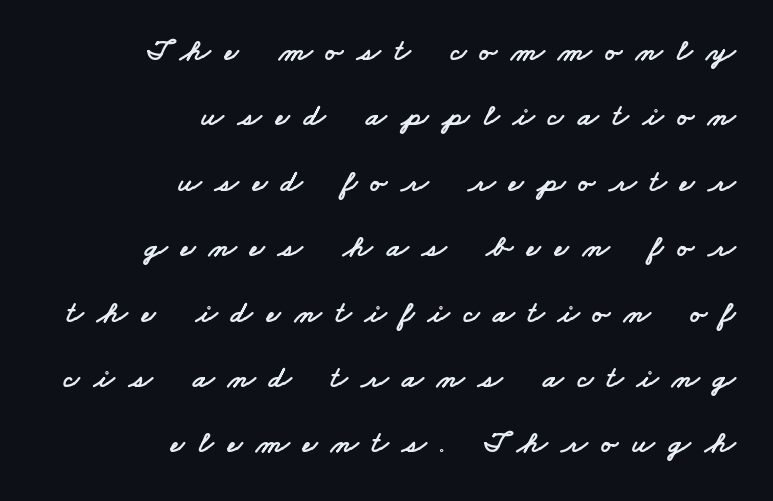
Q: Is the typeface a serif or a sans-serif typeface? A: Sans-serif.
Q: Is the text underlined? A: No.
Q: How is the paragraph aligned? A: Right-aligned.
Q: Is the spacing between letters normal or unusually wide? A: Unusually wide.
Q: Is the spacing between lines tight, normal or loose? A: Loose.
Q: Width (condensed, normal, or wide)? A: Wide.
Q: Stroke contrast? A: Low.
Q: x-height? A: Small.
Q: Monospaced? A: No.
